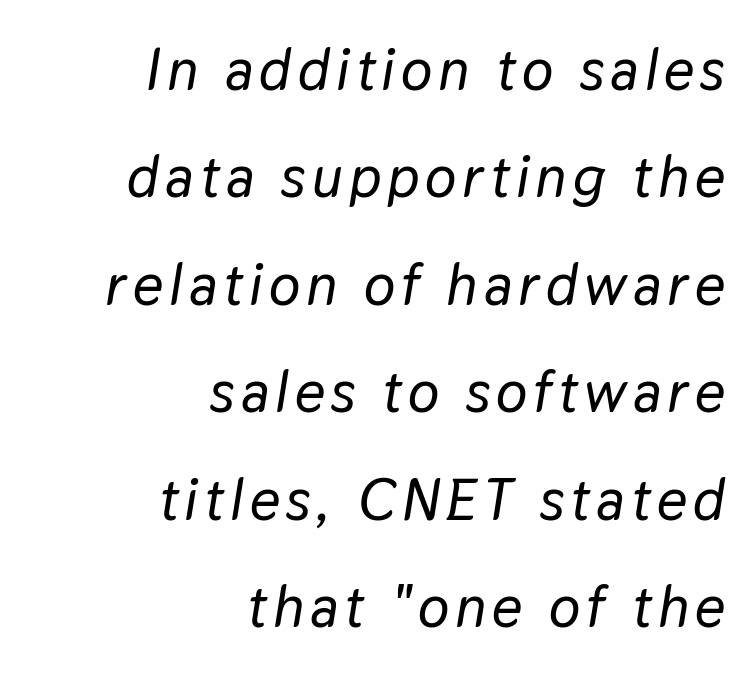
Q: Is the text italic (slanted)? A: Yes, it leans right by about 9 degrees.
Q: Is the text underlined? A: No.
Q: How is the paragraph aligned? A: Right-aligned.
Q: Width (condensed, normal, or wide)? A: Normal.
Q: Stroke contrast? A: Low.
Q: x-height? A: Medium.
Q: Monospaced? A: No.
